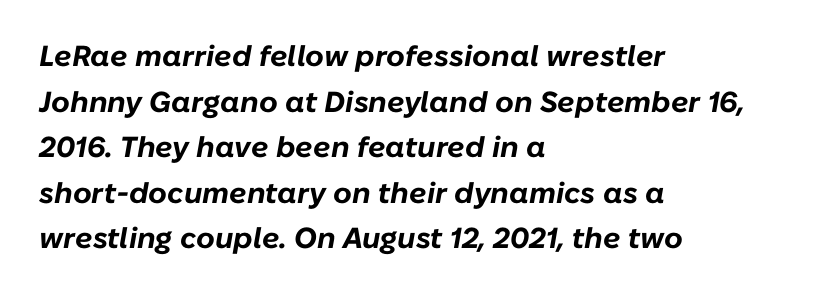
The strip under each line holds only bare page. Normally led — the rows are evenly, conventionally spaced. When letters slant like this, we call the style italic. Think of a printed novel: that variable character pitch is what you see here. The rendering keeps characters at their native spacing. The glyphs have the mass of a bold cut.
